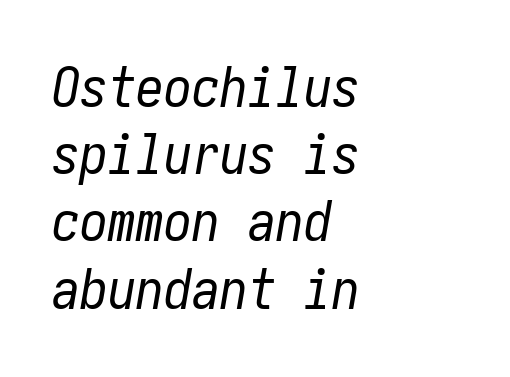
The face used here has a pronounced slope to its letters. A clean baseline with only descenders dipping below it. Layout note: lines flush left. Look at the tracking — it's just the regular setting, nothing added. Stems here are at most as thick as an everyday book face.
